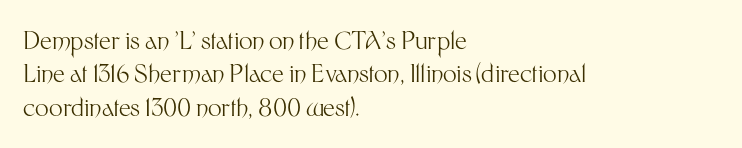
The letterforms sit at book weight or below. Posture: straight, roman, zero tilt. Tracking value appears to be zero — textbook default spacing. The passage shown stacks its lines at a standard gap. Is the block centered? No — it sits flush against the left margin. The foot of each line stays bare and open.
